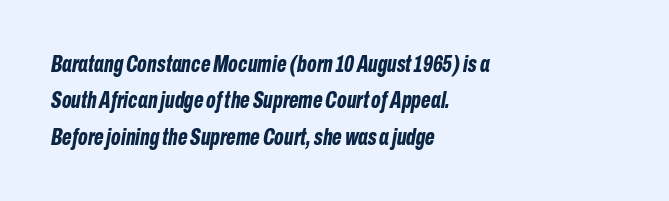
The image shows 23 px bold type, italic (leaning right); set left-aligned, normal line spacing (1.58x), normal letter spacing, not underlined.
